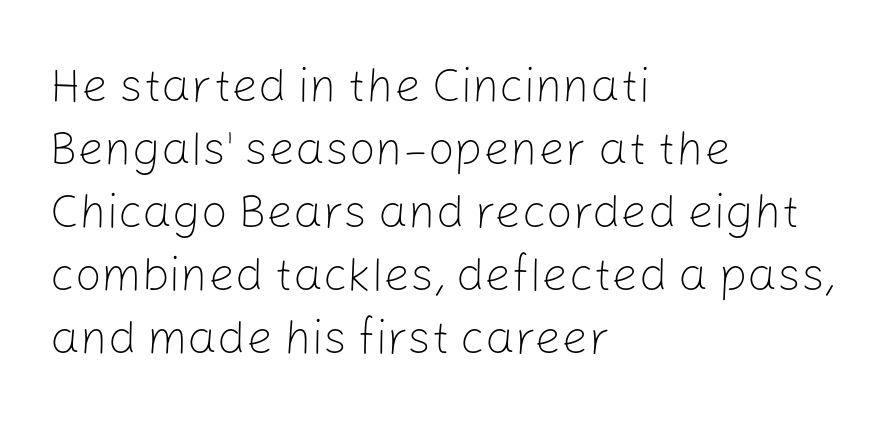
{"serif": "no", "italic": "no", "bold": "no", "weight": "light", "width": "normal", "stroke_contrast": "low", "x_height": "medium", "monospaced": "no", "underline": "no", "align": "left", "line_spacing": "normal", "line_spacing_ratio": 1.34, "letter_spacing": "normal", "letter_spacing_em": 0.0, "glyph_px": 47}
